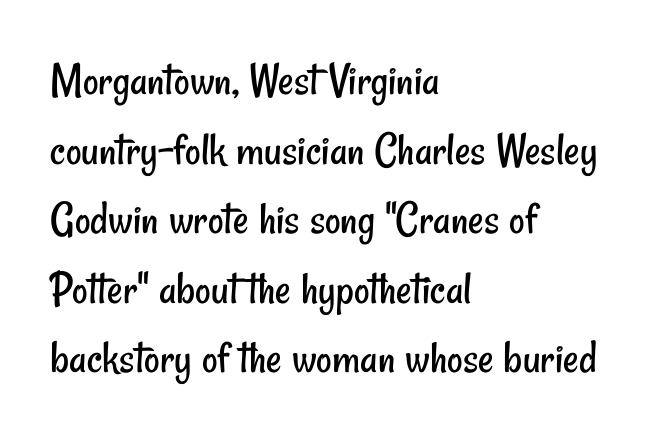
Q: Is the text bold? A: No.
Q: Is the typeface a serif or a sans-serif typeface? A: Sans-serif.
Q: Is the text underlined? A: No.
Q: How is the paragraph aligned? A: Left-aligned.
Q: Is the spacing between letters normal or unusually wide? A: Normal.
Q: Is the spacing between lines tight, normal or loose? A: Normal.
Q: Width (condensed, normal, or wide)? A: Condensed.
Q: Stroke contrast? A: Low.
Q: x-height? A: Small.
Q: Monospaced? A: No.
